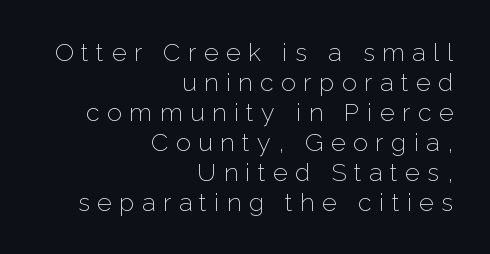
{"italic": "no", "bold": "no", "underline": "no", "align": "right", "line_spacing_ratio": 1.2, "letter_spacing": "wide", "letter_spacing_em": 0.3, "glyph_px": 25}
